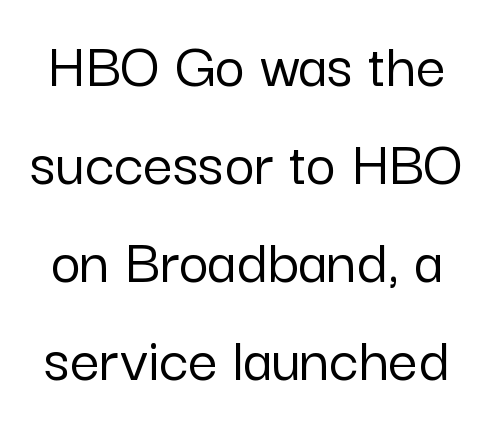
Q: Is the text italic (slanted)? A: No, it is upright.
Q: Is the typeface a serif or a sans-serif typeface? A: Sans-serif.
Q: Is the text underlined? A: No.
Q: Is the spacing between letters normal or unusually wide? A: Normal.
Q: Is the spacing between lines tight, normal or loose? A: Normal.
Q: Width (condensed, normal, or wide)? A: Normal.
Q: Stroke contrast? A: Low.
Q: x-height? A: Medium.
Q: Monospaced? A: No.
